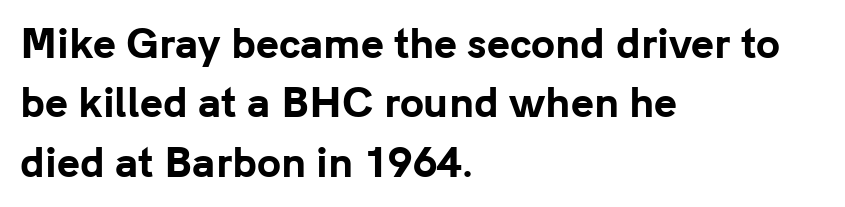
{"serif": "no", "italic": "no", "bold": "yes", "weight": "bold", "width": "normal", "stroke_contrast": "low", "x_height": "medium", "monospaced": "no", "underline": "no", "align": "left", "line_spacing": "normal", "line_spacing_ratio": 1.52, "letter_spacing": "normal", "letter_spacing_em": 0.0, "glyph_px": 39}
